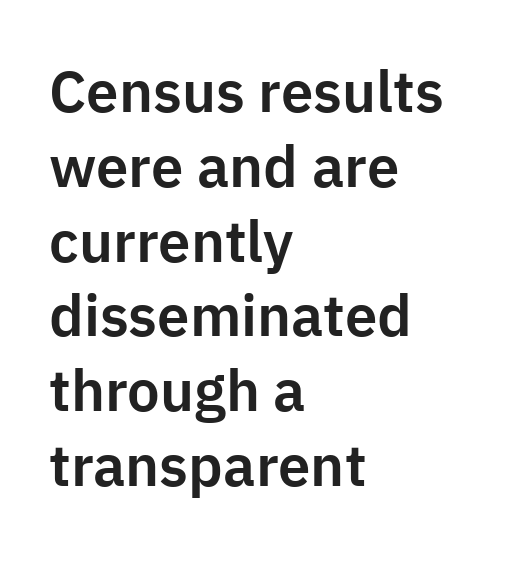
Serif or sans? Sans — the stroke terminals are bare. The font's upright variant was chosen for this text. A student would call this left alignment; a typographer would say flush left, rag right. The gap between lines stays unmarked. The letterforms sit shoulder to shoulder at normal distance.
